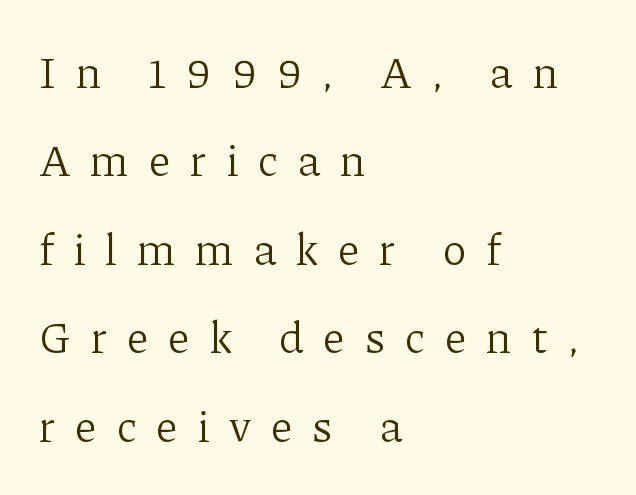
The image shows 44 px light serif type, upright; set left-aligned, loose line spacing (2.01x), unusually wide letter spacing (+0.44 em), not underlined; low stroke contrast and a medium x-height.
